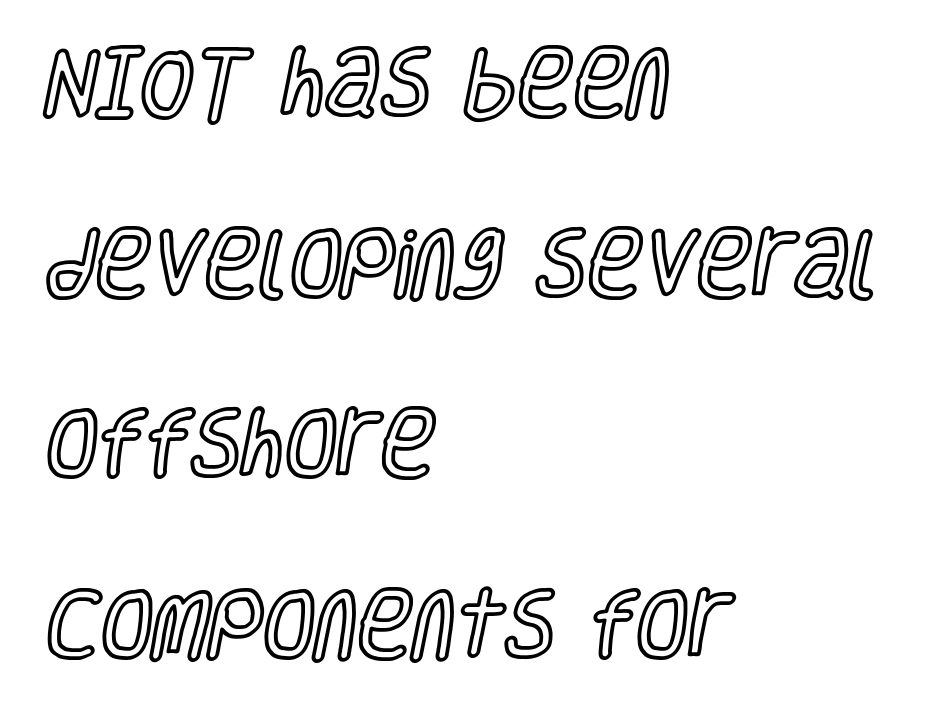
Letters rest on an invisible, unmarked baseline. Proportional: the letters do not fall into vertical columns. Teacher's note: observe the even left margin — that is flush-left alignment. You could call the tracking neutral — neither tight nor loose.
